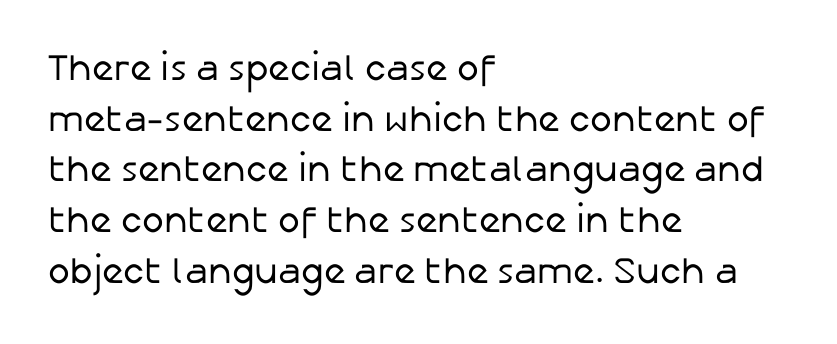
{"serif": "no", "italic": "no", "bold": "no", "weight": "regular", "width": "normal", "stroke_contrast": "low", "x_height": "medium", "monospaced": "no", "underline": "no", "align": "left", "line_spacing": "normal", "line_spacing_ratio": 1.37, "letter_spacing": "normal", "letter_spacing_em": 0.0, "glyph_px": 37}
